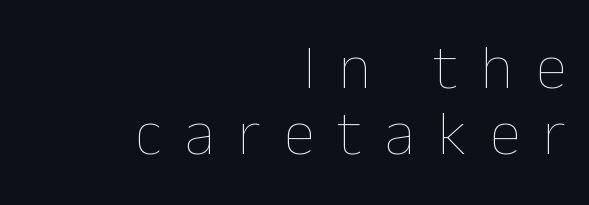
Q: Is the text bold? A: No.
Q: Is the text italic (slanted)? A: No, it is upright.
Q: Is the text underlined? A: No.
Q: How is the paragraph aligned? A: Right-aligned.
Q: Is the spacing between letters normal or unusually wide? A: Unusually wide.
Q: Is the spacing between lines tight, normal or loose? A: Tight.
Q: Width (condensed, normal, or wide)? A: Normal.
Q: Stroke contrast? A: Low.
Q: x-height? A: Medium.
Q: Monospaced? A: No.
